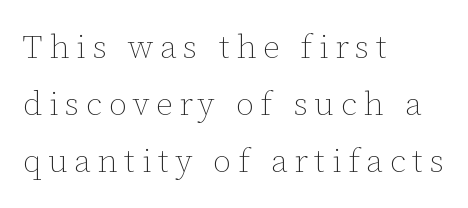
{"italic": "no", "bold": "no", "weight": "thin", "width": "normal", "stroke_contrast": "low", "x_height": "medium", "monospaced": "no", "underline": "no", "align": "left", "line_spacing_ratio": 1.73, "letter_spacing": "wide", "letter_spacing_em": 0.2, "glyph_px": 33}
